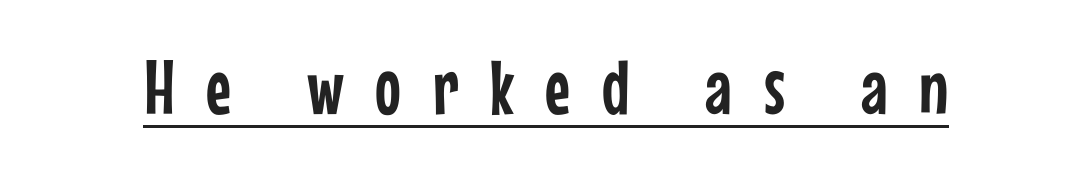
{"serif": "no", "italic": "no", "width": "condensed", "stroke_contrast": "low", "x_height": "medium", "monospaced": "no", "underline": "yes", "letter_spacing": "wide", "letter_spacing_em": 0.41, "glyph_px": 77}
